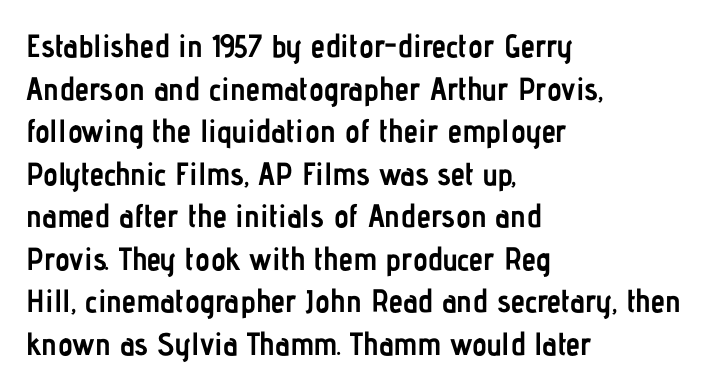
Descender tails drop into unmarked territory. Note: no serifs on the glyphs. I'd describe the lettering as bold — thick and assertive. The rendering anchors every line to the left-hand side. A normal amount of white space separates one row of letters from the next.
